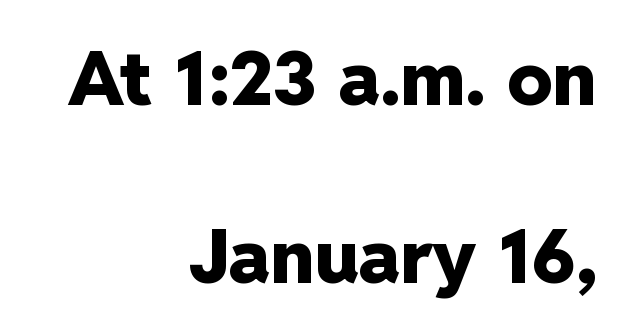
{"serif": "no", "italic": "no", "bold": "yes", "weight": "heavy", "width": "normal", "stroke_contrast": "low", "x_height": "medium", "monospaced": "no", "underline": "no", "align": "right", "line_spacing": "loose", "line_spacing_ratio": 2.38, "letter_spacing": "normal", "letter_spacing_em": 0.0, "glyph_px": 75}
